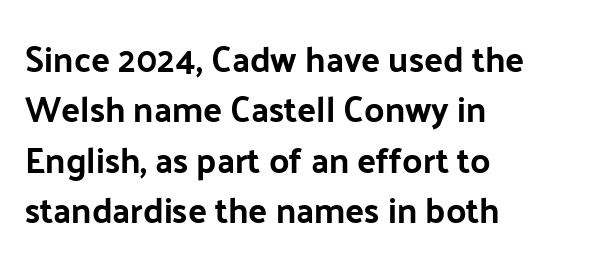
{"serif": "no", "italic": "no", "bold": "yes", "weight": "bold", "width": "normal", "stroke_contrast": "low", "x_height": "medium", "monospaced": "no", "underline": "no", "align": "left", "line_spacing": "normal", "line_spacing_ratio": 1.44, "letter_spacing": "normal", "letter_spacing_em": 0.0, "glyph_px": 35}
